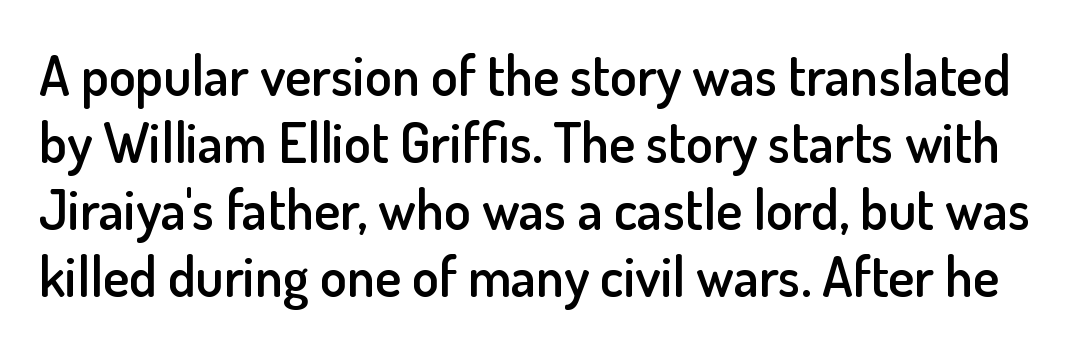
Letters rest on an invisible, unmarked baseline. Students, note that the glyphs here touch the page at normal intervals. Stroke thickness is moderately raised; the sample reads as semibold. Varying glyph widths throughout — classic text-font behaviour. The designer went with a sans here, leaving each stem footless.
